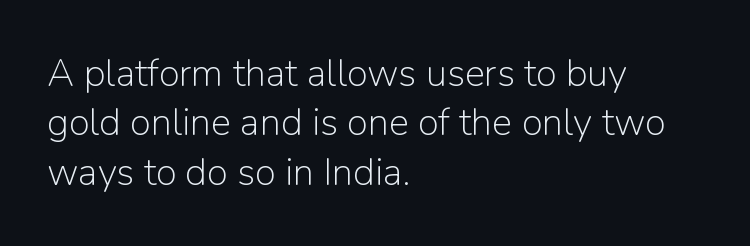
The vertical gap from one line to the next is medium. This reads as an unemphasized weight, regular at the heaviest. Is this a fixed-width face? No — the glyphs have proportional, varying widths. These lines keep a tight, regular rhythm from letter to letter. Does the type have serifs? No, each stem ends abruptly.
